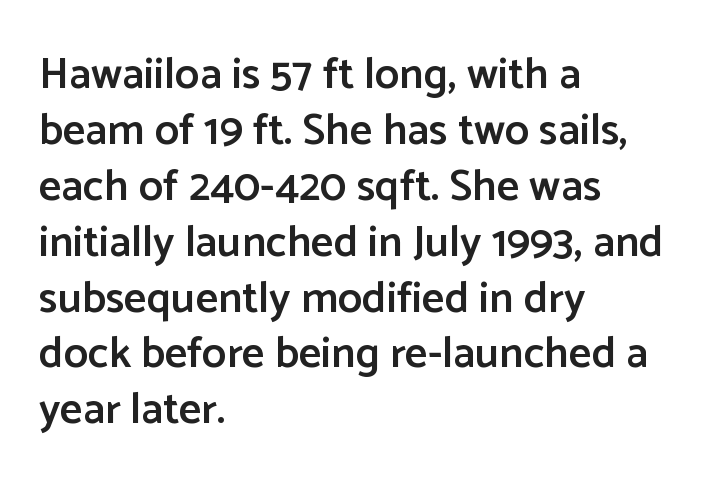
If you drew a line through each stem, it would be perfectly vertical. The passage shown has conventional tracking throughout. This sample uses a sans-serif face. Baseline-to-baseline distance is the conventional proportion of letter height.
